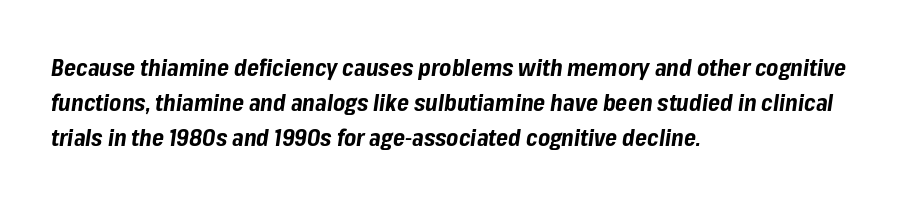
Q: Is the text bold? A: Yes.
Q: Is the text italic (slanted)? A: Yes, it leans right by about 8 degrees.
Q: Is the text underlined? A: No.
Q: How is the paragraph aligned? A: Left-aligned.
Q: Is the spacing between letters normal or unusually wide? A: Normal.
Q: Is the spacing between lines tight, normal or loose? A: Normal.
